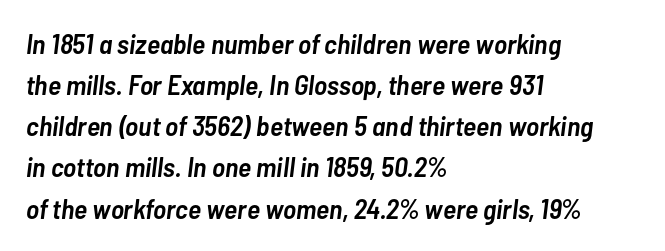
The image shows 28 px semibold, condensed type, italic (leaning right); set left-aligned, normal line spacing (1.47x), normal letter spacing, not underlined; low stroke contrast and a medium x-height.
